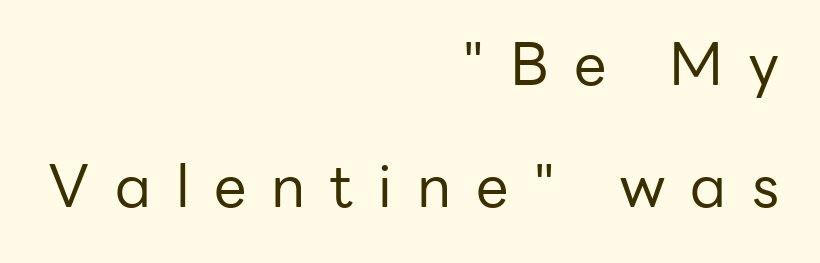
Q: Is the text bold? A: No.
Q: Is the text italic (slanted)? A: No, it is upright.
Q: Is the typeface a serif or a sans-serif typeface? A: Sans-serif.
Q: Is the text underlined? A: No.
Q: How is the paragraph aligned? A: Right-aligned.
Q: Is the spacing between letters normal or unusually wide? A: Unusually wide.
Q: Is the spacing between lines tight, normal or loose? A: Loose.
Q: Width (condensed, normal, or wide)? A: Normal.
Q: Stroke contrast? A: Low.
Q: x-height? A: Medium.
Q: Monospaced? A: No.
